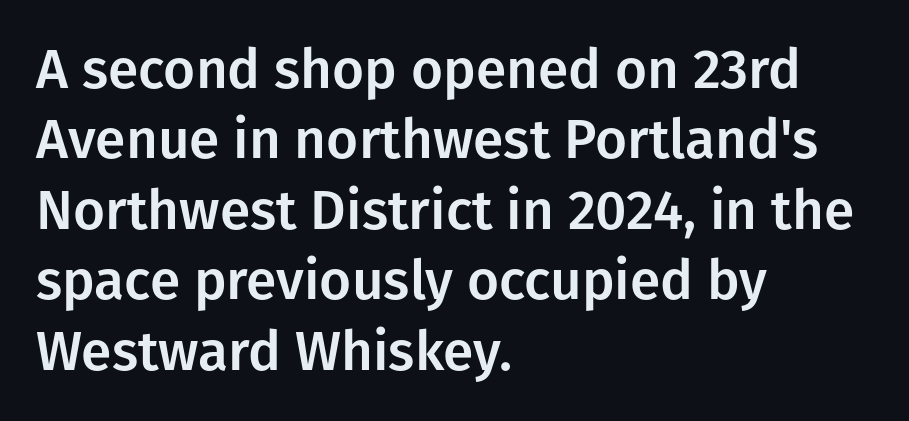
The image shows 55 px sans-serif type, upright; set left-aligned, normal line spacing (1.28x), normal letter spacing, not underlined; low stroke contrast and a medium x-height.
